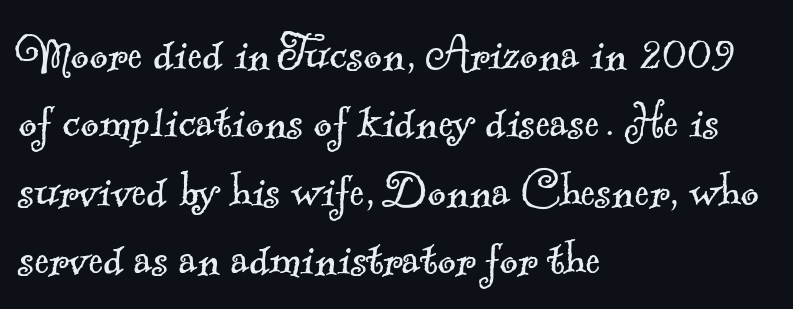
Reading down the block, your eye returns to a fixed left position each line. The text was rendered using a seriffed face with decorative stroke endings. The horizontal fit of the characters is conventional and even. Note the varied advance widths — an 'i' is clearly narrower than an 'm'. Check under the words: just untouched page. Is the stroke heavy? The answer is a plain regular-or-lighter.
